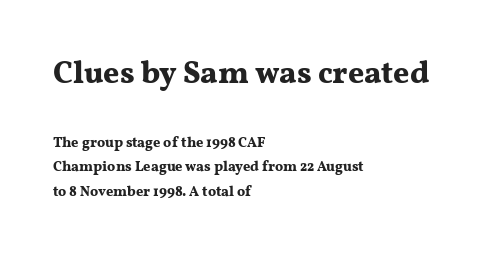
Q: Is the text bold? A: Yes.
Q: Is the text italic (slanted)? A: No, it is upright.
Q: Is the typeface a serif or a sans-serif typeface? A: Serif.
Q: Is the text underlined? A: No.
Q: How is the paragraph aligned? A: Left-aligned.
Q: Is the spacing between letters normal or unusually wide? A: Normal.
Q: Which block of text is set in a larger size, the first (top) or the second (bottom)? A: The first (top) one.
Q: Width (condensed, normal, or wide)? A: Wide.
Q: Stroke contrast? A: Medium.
Q: x-height? A: Medium.
Q: Monospaced? A: No.
